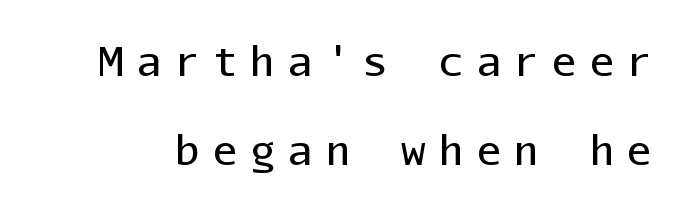
This is not heavy type; no bold has been used. Upright lettering throughout. The baseline area is clear. Does extra space separate the letters? Yes, quite a lot of it. What kind of face is this? One without serifs — a sans. Whoever set this chose breathing room over compactness in the vertical rhythm.
